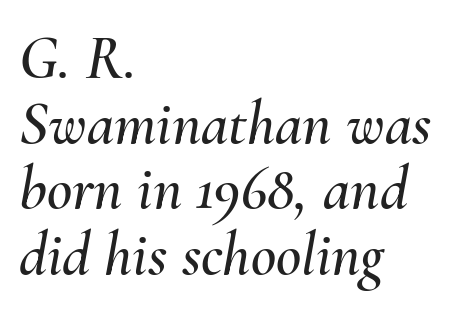
{"italic": "yes", "lean": "right", "slant_degrees": 10, "width": "normal", "stroke_contrast": "medium", "x_height": "small", "monospaced": "no", "underline": "no", "align": "left", "line_spacing": "tight", "line_spacing_ratio": 1.06, "letter_spacing": "normal", "letter_spacing_em": 0.0, "glyph_px": 62}
